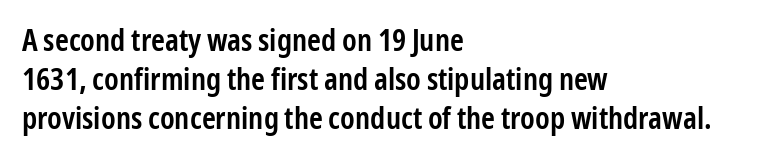
Note the varied advance widths — an 'i' is clearly narrower than an 'm'. Italic: no, the glyphs are upright roman. A student would call this left alignment; a typographer would say flush left, rag right. This is moderately heavy type, rendered in semibold. Tracking here is standard; glyphs follow each other at the usual distance. Has an underline been added? It has not.
